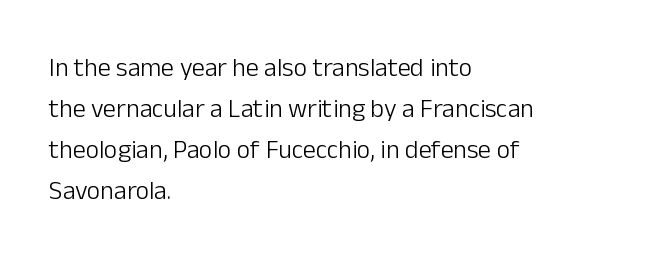
The words here are not underlined. Unbolded letterforms with no extra heft. Quick note: interline space is typical. These lines stack with their left ends in a neat column. Ordinary non-slanted type is in use. Here the glyphs are tracked normally, forming tight word shapes.
